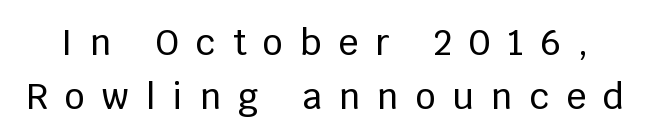
{"serif": "no", "italic": "no", "width": "normal", "stroke_contrast": "low", "x_height": "large", "monospaced": "no", "underline": "no", "line_spacing": "normal", "line_spacing_ratio": 1.53, "letter_spacing": "wide", "letter_spacing_em": 0.49, "glyph_px": 35}
